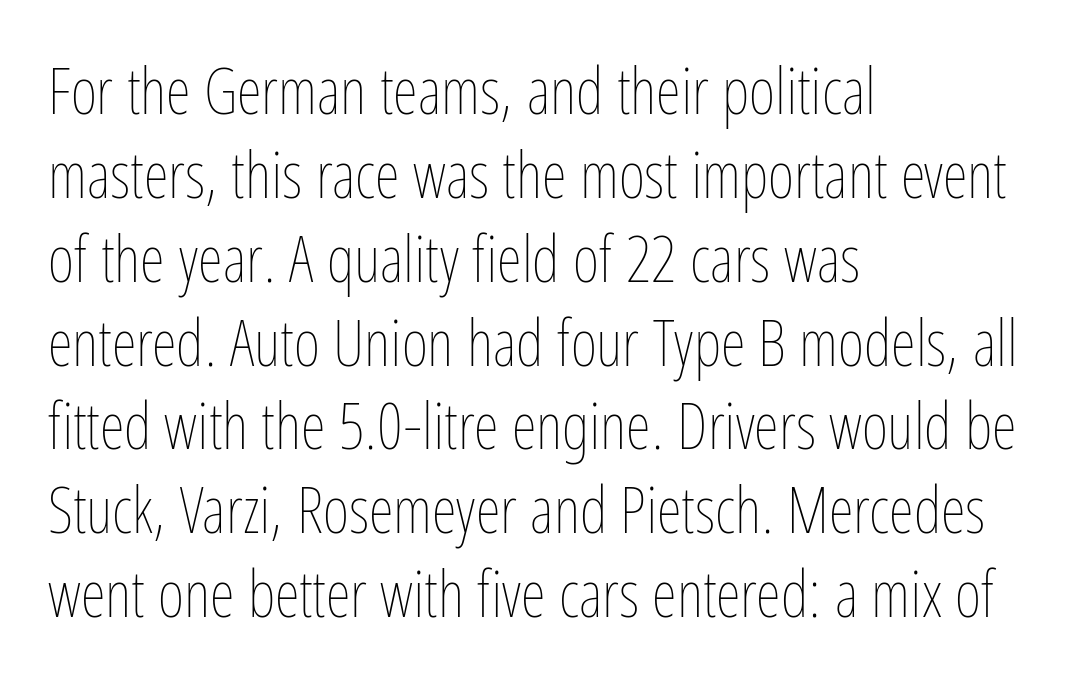
{"italic": "no", "bold": "no", "weight": "thin", "width": "condensed", "stroke_contrast": "low", "x_height": "medium", "monospaced": "no", "underline": "no", "align": "left", "line_spacing": "normal", "line_spacing_ratio": 1.31, "letter_spacing": "normal", "letter_spacing_em": 0.0, "glyph_px": 64}
